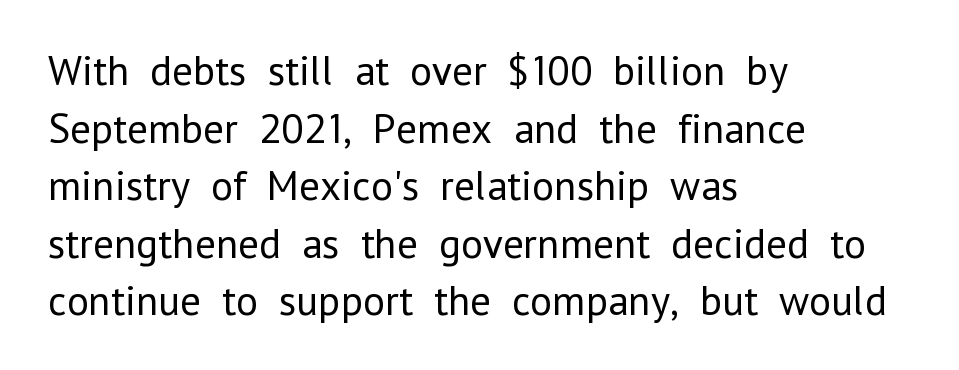
Q: Is the text bold? A: No.
Q: Is the text italic (slanted)? A: No, it is upright.
Q: Is the typeface a serif or a sans-serif typeface? A: Sans-serif.
Q: Is the text underlined? A: No.
Q: How is the paragraph aligned? A: Left-aligned.
Q: Is the spacing between letters normal or unusually wide? A: Normal.
Q: Is the spacing between lines tight, normal or loose? A: Normal.
Q: Width (condensed, normal, or wide)? A: Normal.
Q: Stroke contrast? A: Low.
Q: x-height? A: Medium.
Q: Monospaced? A: No.
